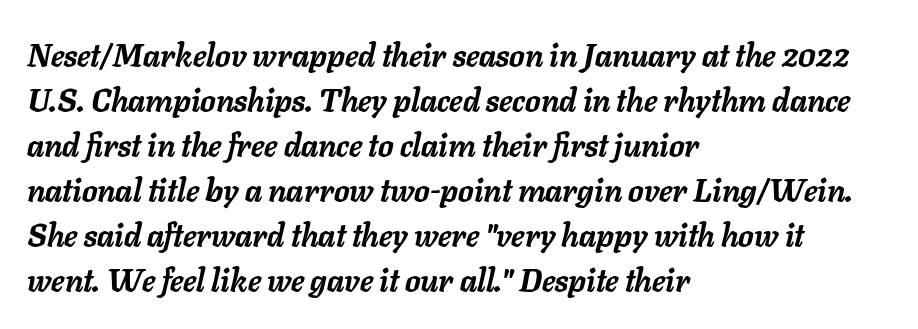
Q: Is the text bold? A: Yes.
Q: Is the text italic (slanted)? A: Yes, it leans right by about 11 degrees.
Q: Is the text underlined? A: No.
Q: How is the paragraph aligned? A: Left-aligned.
Q: Is the spacing between letters normal or unusually wide? A: Normal.
Q: Is the spacing between lines tight, normal or loose? A: Normal.
Q: Width (condensed, normal, or wide)? A: Normal.
Q: Stroke contrast? A: Low.
Q: x-height? A: Medium.
Q: Monospaced? A: No.
